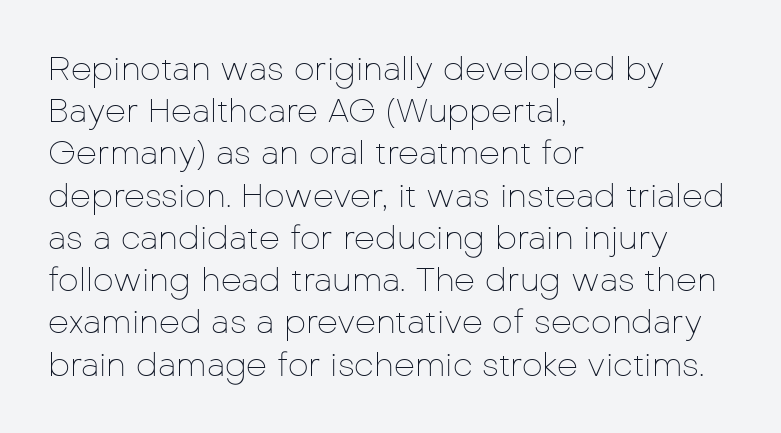
The image shows 33 px thin sans-serif type, upright; set left-aligned, normal line spacing (1.28x), normal letter spacing, not underlined; low stroke contrast and a medium x-height.
